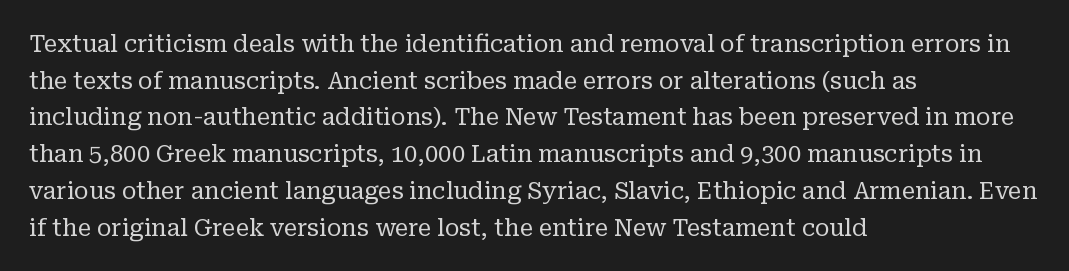
The image shows 24 px text type, upright; set left-aligned, normal line spacing (1.53x), normal letter spacing, not underlined.
